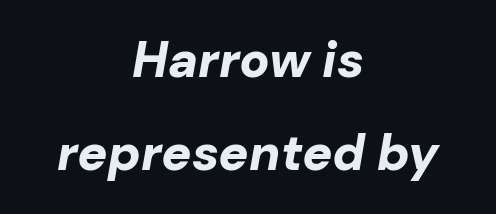
{"italic": "yes", "lean": "right", "slant_degrees": 10, "bold": "yes", "weight": "bold", "width": "normal", "stroke_contrast": "low", "x_height": "medium", "monospaced": "no", "underline": "no", "align": "center", "line_spacing_ratio": 1.87, "letter_spacing": "normal", "letter_spacing_em": 0.0, "glyph_px": 50}
